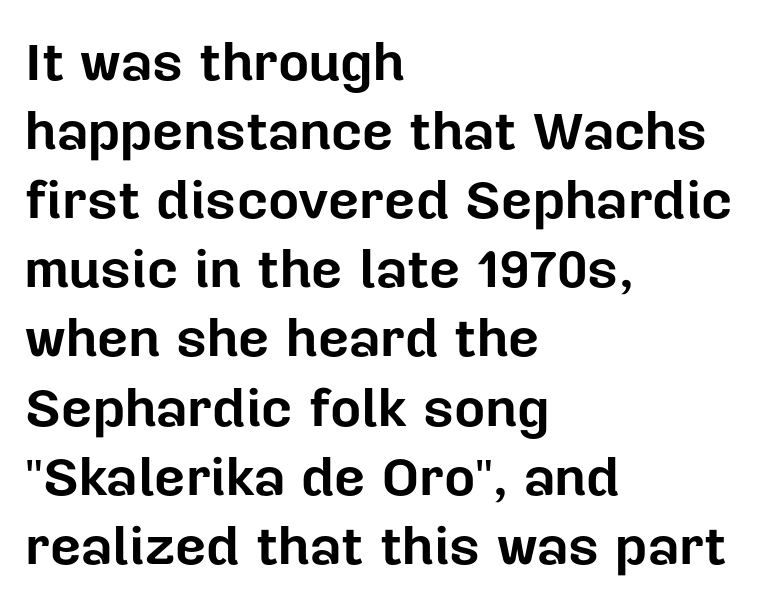
The image shows 54 px bold sans-serif type, upright; set left-aligned, normal line spacing (1.28x), normal letter spacing, not underlined; low stroke contrast and a medium x-height.
